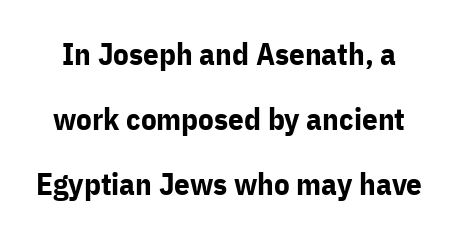
Q: Is the text bold? A: Yes.
Q: Is the text italic (slanted)? A: No, it is upright.
Q: Is the typeface a serif or a sans-serif typeface? A: Sans-serif.
Q: Is the text underlined? A: No.
Q: Is the spacing between letters normal or unusually wide? A: Normal.
Q: Is the spacing between lines tight, normal or loose? A: Loose.
Q: Width (condensed, normal, or wide)? A: Normal.
Q: Stroke contrast? A: Low.
Q: x-height? A: Medium.
Q: Monospaced? A: No.
